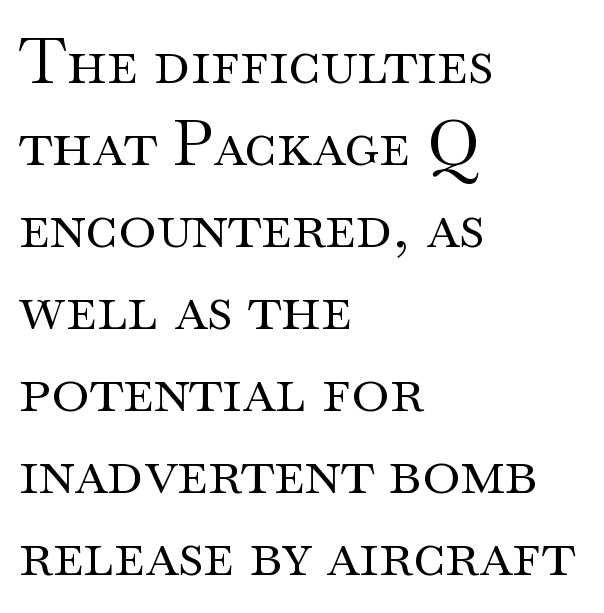
The image shows 64 px regular-weight, wide serif type, upright; set left-aligned, normal line spacing (1.28x), normal letter spacing, not underlined; medium stroke contrast and a small x-height.
